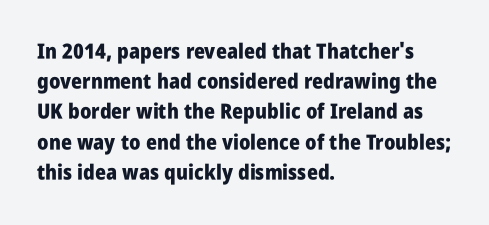
{"italic": "no", "bold": "yes", "underline": "no", "align": "left", "line_spacing": "normal", "line_spacing_ratio": 1.44, "letter_spacing": "normal", "letter_spacing_em": 0.0, "glyph_px": 21}
